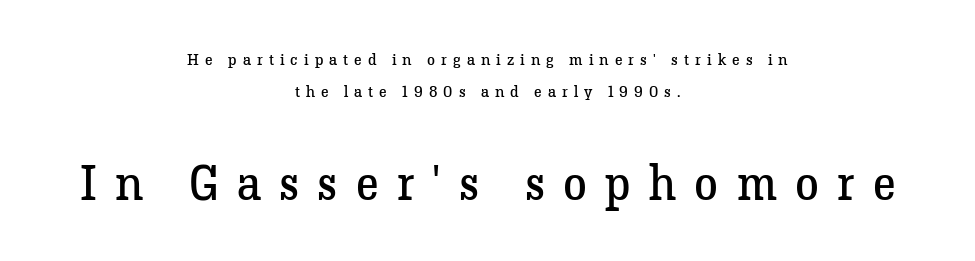
Q: Is the text bold? A: No.
Q: Is the text italic (slanted)? A: No, it is upright.
Q: Is the typeface a serif or a sans-serif typeface? A: Serif.
Q: Is the text underlined? A: No.
Q: How is the paragraph aligned? A: Centered.
Q: Is the spacing between letters normal or unusually wide? A: Unusually wide.
Q: Is the spacing between lines tight, normal or loose? A: Loose.
Q: Which block of text is set in a larger size, the first (top) or the second (bottom)? A: The second (bottom) one.
Q: Width (condensed, normal, or wide)? A: Normal.
Q: Stroke contrast? A: Low.
Q: x-height? A: Medium.
Q: Monospaced? A: No.
